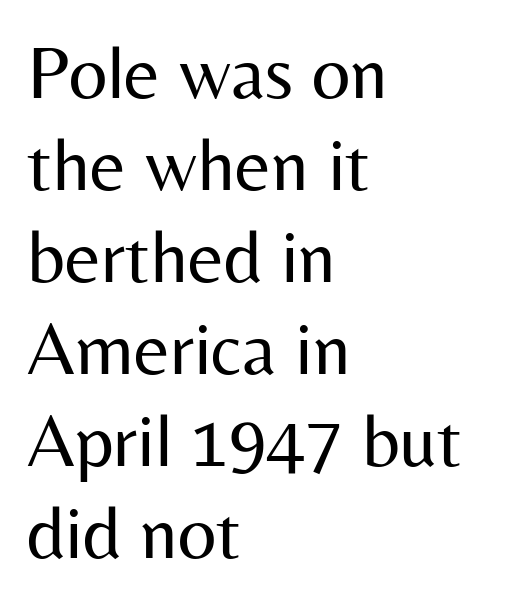
Heft: none added — not bold. The string is rendered with underlining switched off. Compared with typical body copy, the letter spacing here is the same. Horizontally, the lines are justified to the leading edge only. Examine the stroke ends and you'll find no serifs. Think of a printed novel: that variable character pitch is what you see here.
